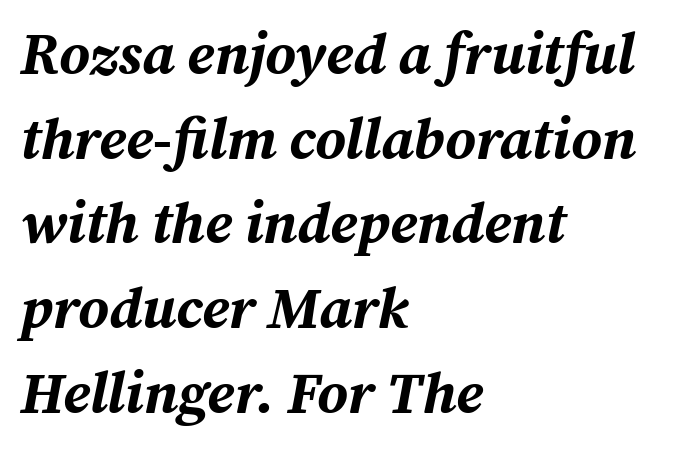
{"italic": "yes", "lean": "right", "slant_degrees": 12, "bold": "yes", "weight": "bold", "width": "normal", "stroke_contrast": "medium", "x_height": "medium", "monospaced": "no", "underline": "no", "align": "left", "line_spacing": "normal", "line_spacing_ratio": 1.46, "letter_spacing": "normal", "letter_spacing_em": 0.0, "glyph_px": 58}
